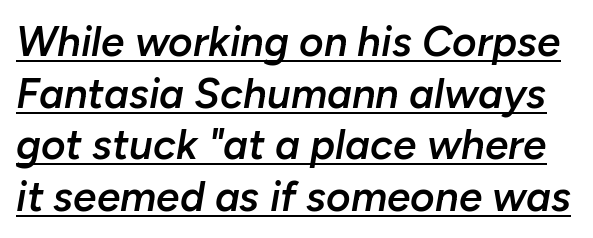
Q: Is the text bold? A: Semi-bold.
Q: Is the text italic (slanted)? A: Yes, it leans right by about 10 degrees.
Q: Is the text underlined? A: Yes.
Q: Is the spacing between letters normal or unusually wide? A: Normal.
Q: Width (condensed, normal, or wide)? A: Normal.
Q: Stroke contrast? A: Low.
Q: x-height? A: Medium.
Q: Monospaced? A: No.
